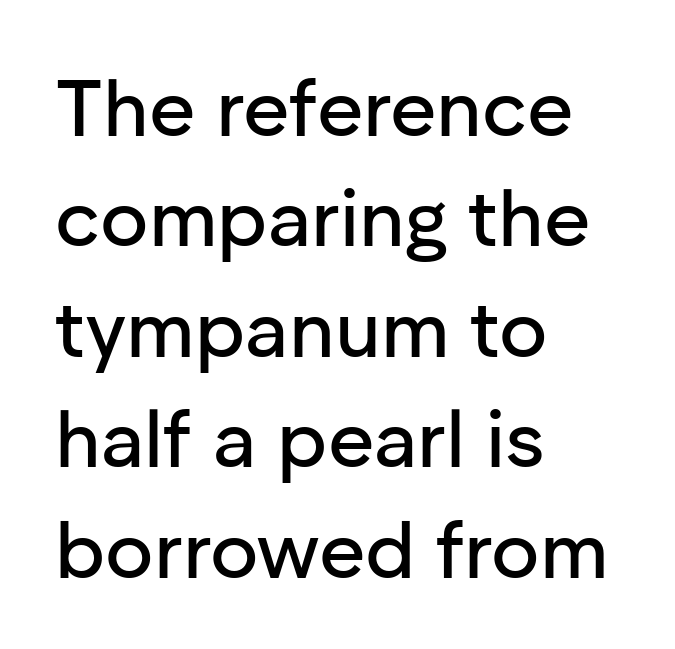
Vertical spacing — default. Typeset ragged right — the left edge is the straight one. The axis of the letterforms is exactly vertical. This rendering features lettering with no underline. Think of a printed novel: that variable character pitch is what you see here.
